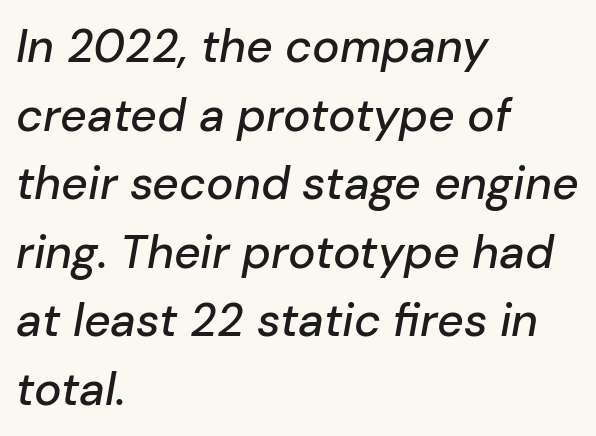
The horizontal fit of the characters is conventional and even. Caption: multi-line text, flush left, ragged right. Yep, that's italic — everything's leaning. The rendering uses natural spacing where letterforms have individual widths. Each new line begins a customary step beneath the previous one. Clear beneath every line of the passage.
